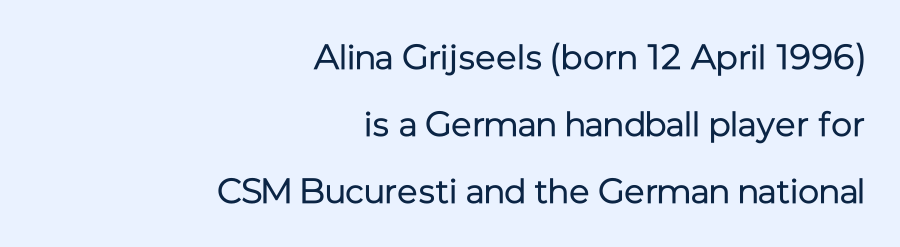
The image shows 35 px regular-weight sans-serif type, upright; set right-aligned, loose line spacing (1.91x), normal letter spacing, not underlined; low stroke contrast and a medium x-height.
